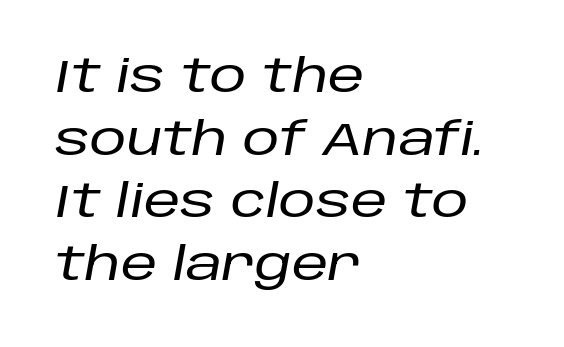
The image shows 46 px text type, italic (leaning right); set left-aligned, normal line spacing (1.36x), normal letter spacing, not underlined; low stroke contrast and a large x-height.
